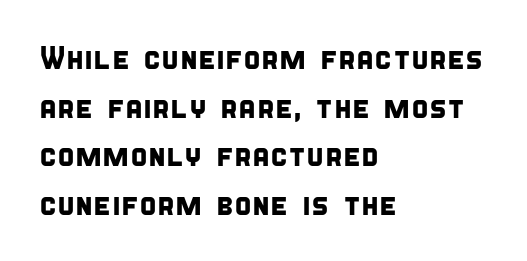
Notice how descenders clear the ascenders below comfortably — that's standard leading. No feet cap the strokes, marking this as sans-serif type. Honestly, the letter spacing is just normal — you wouldn't notice it. The letters advance in unequal steps, a hallmark of proportional type. Letters rest on an invisible, unmarked baseline.
